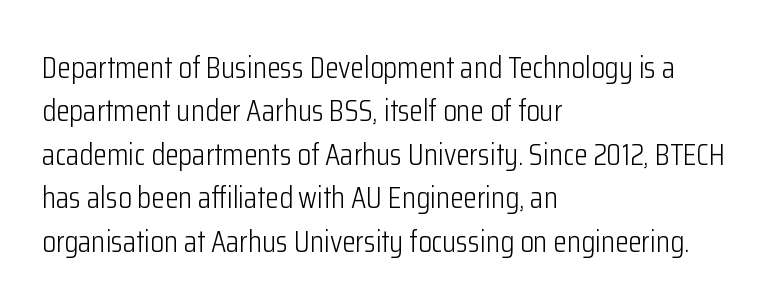
Q: Is the text bold? A: No.
Q: Is the text italic (slanted)? A: No, it is upright.
Q: Is the typeface a serif or a sans-serif typeface? A: Sans-serif.
Q: Is the text underlined? A: No.
Q: How is the paragraph aligned? A: Left-aligned.
Q: Is the spacing between letters normal or unusually wide? A: Normal.
Q: Is the spacing between lines tight, normal or loose? A: Normal.
Q: Width (condensed, normal, or wide)? A: Condensed.
Q: Stroke contrast? A: Low.
Q: x-height? A: Medium.
Q: Monospaced? A: No.
